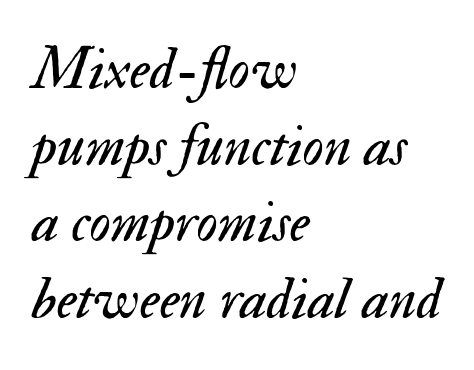
The image shows 59 px regular-weight type, italic (leaning right); set left-aligned, normal line spacing (1.3x), normal letter spacing, not underlined; medium stroke contrast and a small x-height.
